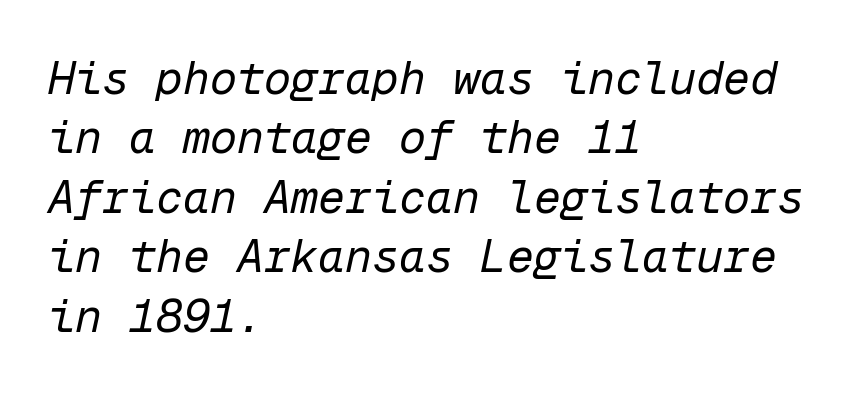
Alignment: flush left. The rendering keeps characters at their native spacing. Note the uniform advance width — an 'i' takes as much space as an 'm'. An italicized treatment has been applied to the whole sample. Each row of text sits above clean, open space.
